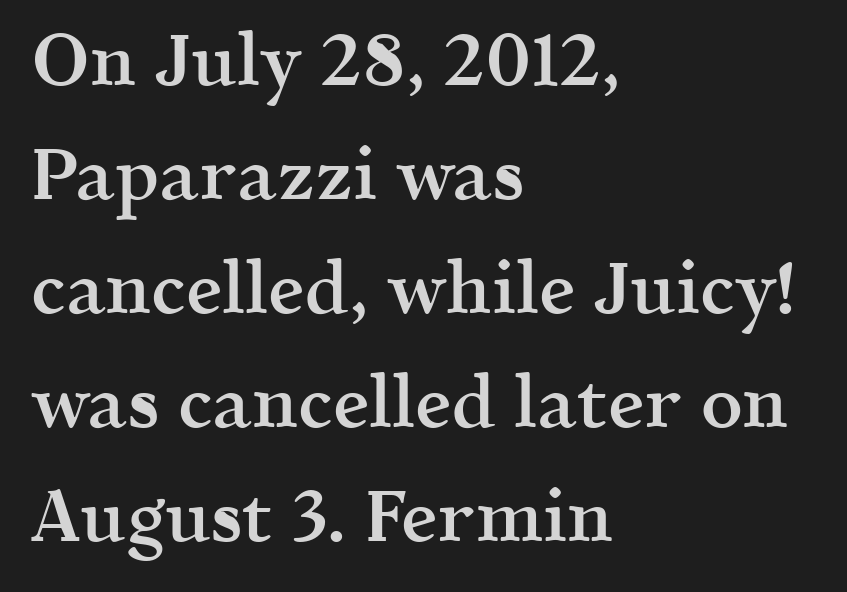
{"serif": "yes", "italic": "no", "bold": "semi", "weight": "semibold", "width": "normal", "x_height": "medium", "monospaced": "no", "underline": "no", "align": "left", "line_spacing": "normal", "line_spacing_ratio": 1.56, "letter_spacing": "normal", "letter_spacing_em": 0.0, "glyph_px": 73}
